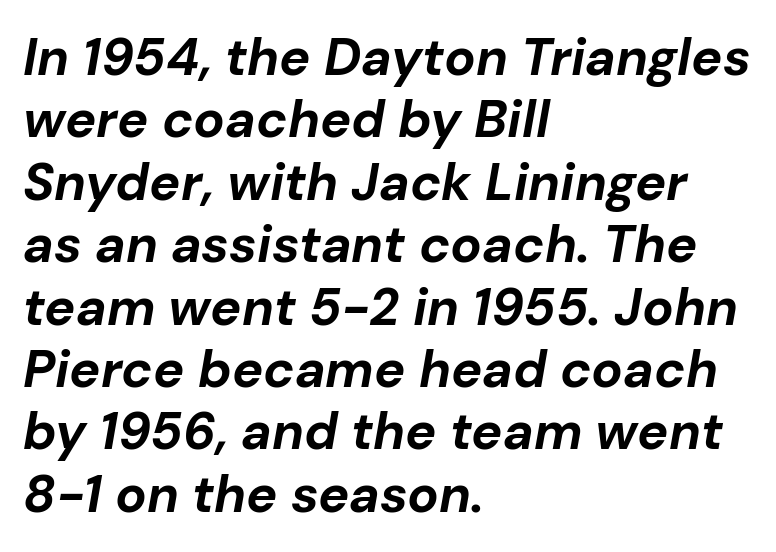
The image shows 52 px bold type, italic (leaning right); set left-aligned, line spacing 1.2x, normal letter spacing, not underlined; low stroke contrast and a medium x-height.
